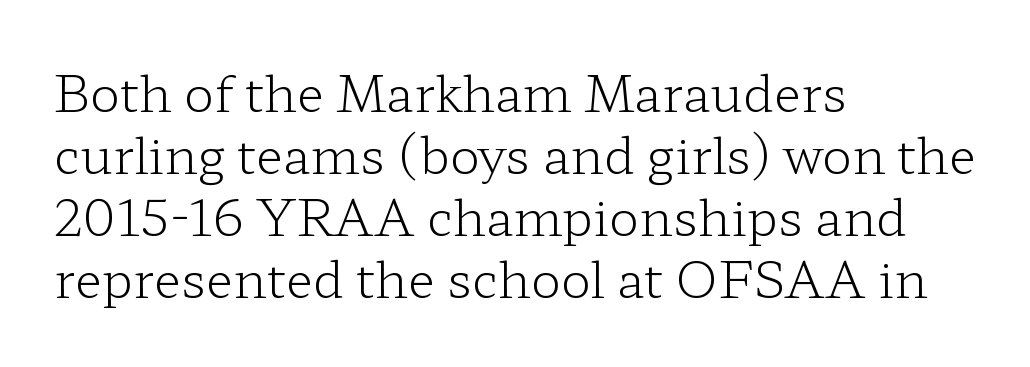
Letters rest on an invisible, unmarked baseline. What stands out about the letter spacing? Nothing — it is the standard amount. Stems here are at most as thick as an everyday book face. Each letter's strokes conclude with small projecting serifs. Characters remain perfectly vertical along every line.
